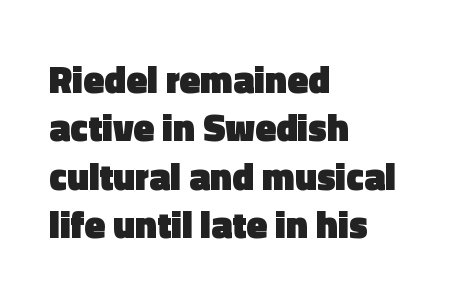
The image shows 38 px heavy sans-serif type, upright; set left-aligned, normal line spacing (1.27x), normal letter spacing, not underlined; a medium x-height.
